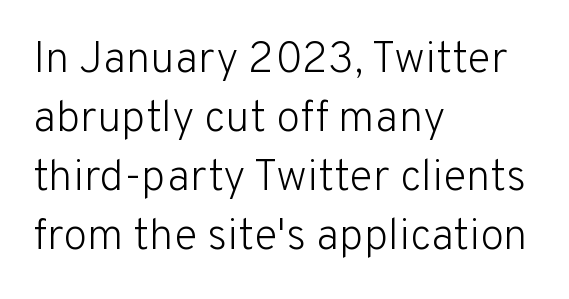
The image shows 44 px light sans-serif type, upright; set left-aligned, normal line spacing (1.34x), normal letter spacing, not underlined; low stroke contrast and a medium x-height.
